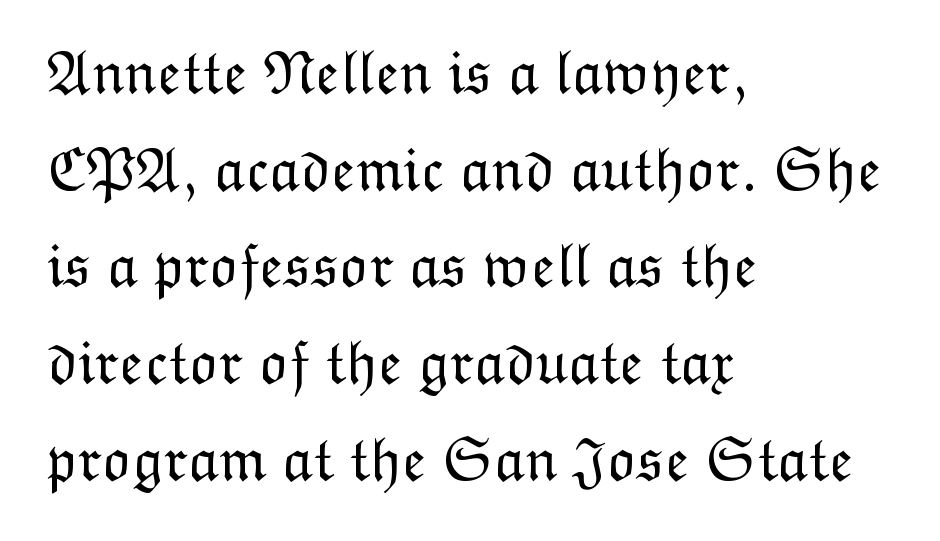
{"italic": "no", "bold": "no", "weight": "light", "width": "normal", "stroke_contrast": "low", "x_height": "medium", "monospaced": "no", "underline": "no", "align": "left", "line_spacing": "normal", "line_spacing_ratio": 1.56, "letter_spacing": "normal", "letter_spacing_em": 0.0, "glyph_px": 62}
